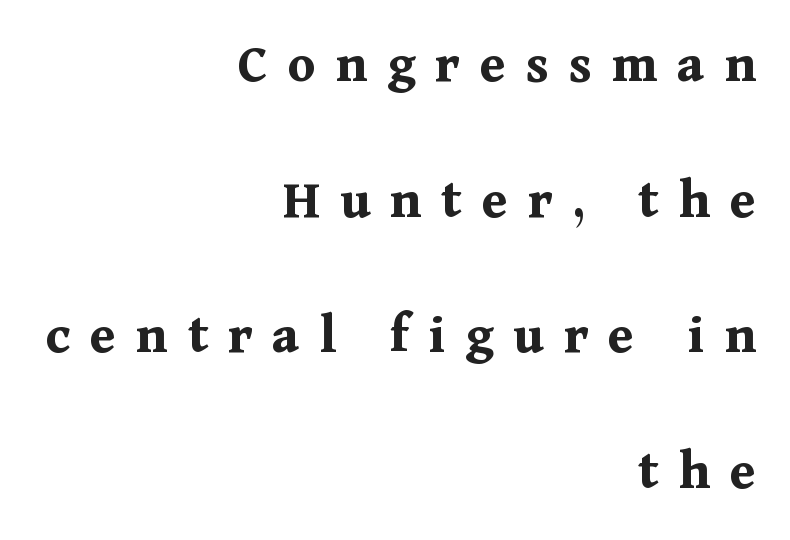
Each row of text sits above clean, open space. This rendering widens character spacing well past its baseline value. A typesetter would call this proportional, since set widths differ per character. Notice how thick the strokes are: this is what a full bold looks like. These lines are composed in type with serifs.
